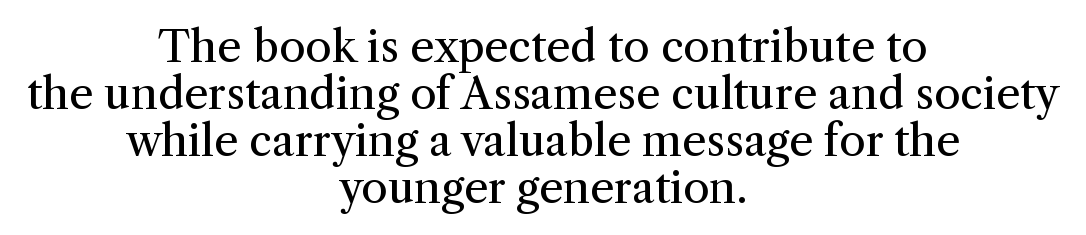
{"serif": "yes", "italic": "no", "bold": "no", "weight": "regular", "width": "normal", "stroke_contrast": "medium", "x_height": "medium", "monospaced": "no", "underline": "no", "align": "center", "line_spacing": "tight", "line_spacing_ratio": 1.09, "letter_spacing": "normal", "letter_spacing_em": 0.0, "glyph_px": 43}
